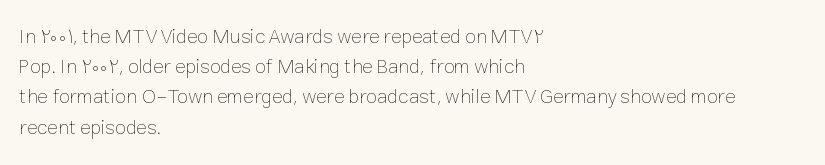
The image shows 20 px text type, upright; set left-aligned, normal line spacing (1.51x), normal letter spacing, not underlined.
